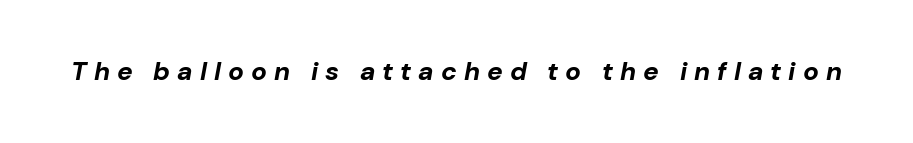
Q: Is the text bold? A: Yes.
Q: Is the text italic (slanted)? A: Yes, it leans right by about 10 degrees.
Q: Is the text underlined? A: No.
Q: Is the spacing between letters normal or unusually wide? A: Unusually wide.
